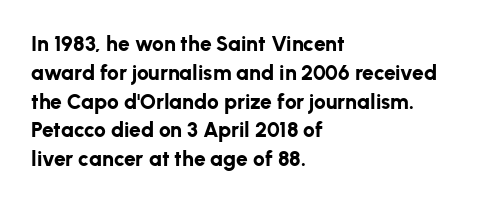
Q: Is the text bold? A: Yes.
Q: Is the text italic (slanted)? A: No, it is upright.
Q: Is the text underlined? A: No.
Q: How is the paragraph aligned? A: Left-aligned.
Q: Is the spacing between letters normal or unusually wide? A: Normal.
Q: Is the spacing between lines tight, normal or loose? A: Normal.
